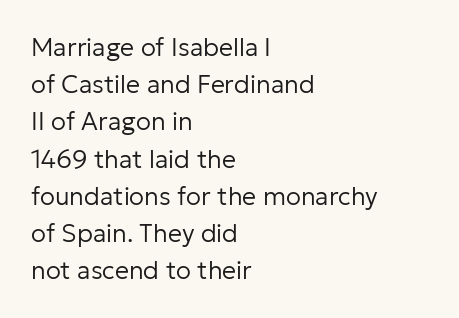
Q: Is the text bold? A: No.
Q: Is the text italic (slanted)? A: No, it is upright.
Q: Is the text underlined? A: No.
Q: How is the paragraph aligned? A: Left-aligned.
Q: Is the spacing between letters normal or unusually wide? A: Normal.
Q: Is the spacing between lines tight, normal or loose? A: Normal.
